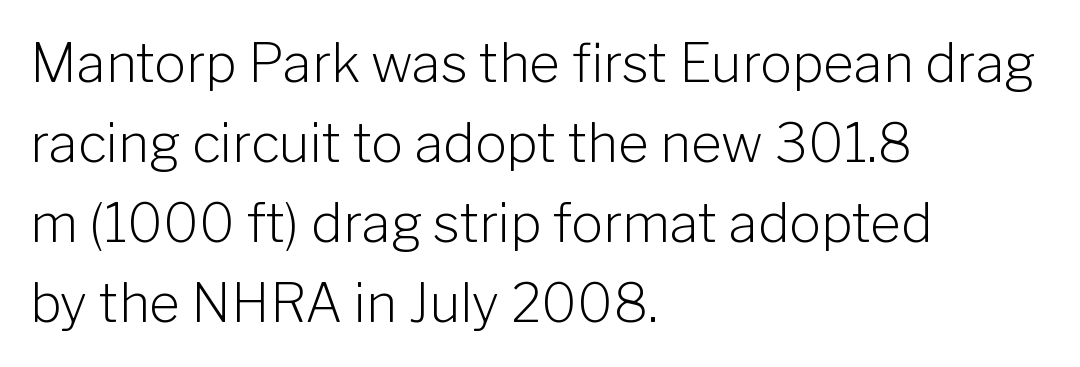
Typographically, this falls in the sans-serif category. The letterforms sit at book weight or below. The letters stand upright; this is a roman face. Character widths vary here, with narrow letters taking less room than wide ones.
